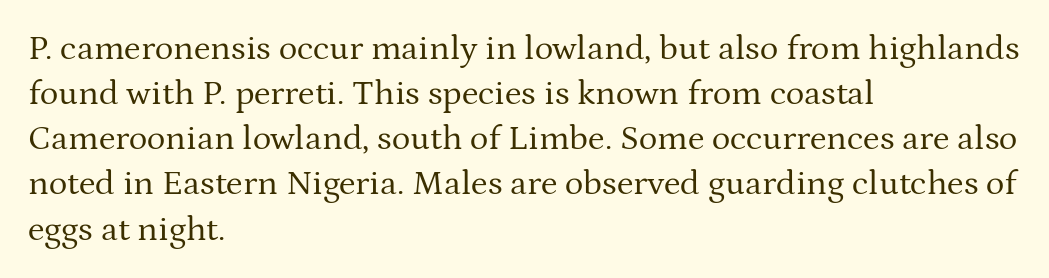
{"serif": "yes", "italic": "no", "bold": "no", "weight": "regular", "width": "normal", "stroke_contrast": "medium", "x_height": "medium", "monospaced": "no", "underline": "no", "align": "left", "line_spacing": "normal", "line_spacing_ratio": 1.29, "letter_spacing": "normal", "letter_spacing_em": 0.0, "glyph_px": 35}
